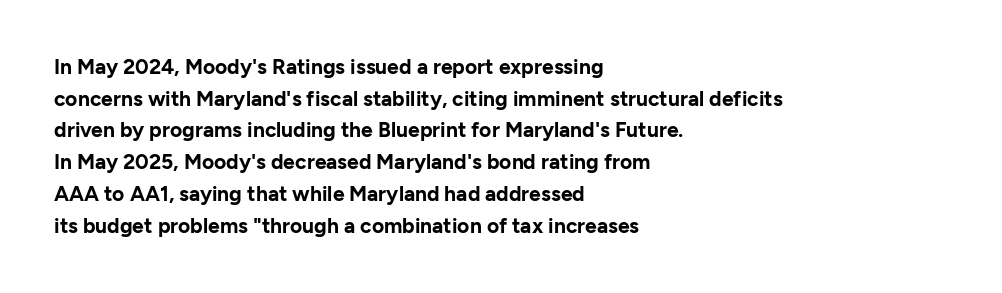
This is roman type, the default non-slanted kind. Observe the ordinary spacing: letters are neighbours, not strangers. The space between consecutive lines is moderate. Leftover space on each line is placed entirely after the last word. The string is rendered with underlining switched off. What weight is shown? A full bold with thick strokes.
